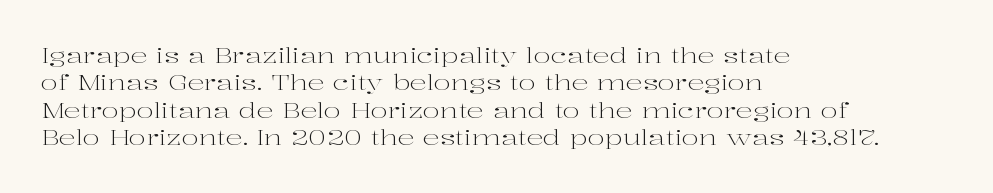
The image shows 21 px text type, upright; set left-aligned, normal line spacing (1.3x), normal letter spacing, not underlined.
